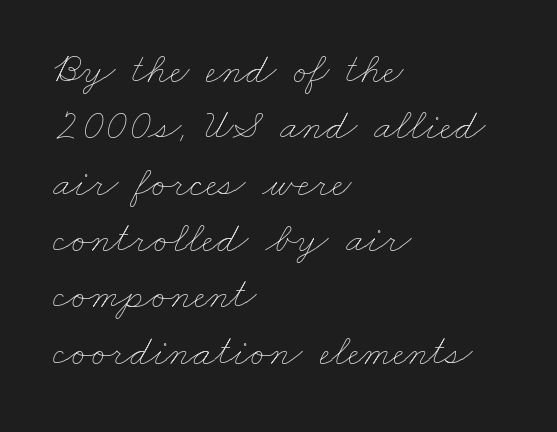
What stands out about the letter spacing? Nothing — it is the standard amount. Is this a heavy cut? Hardly; it is regular or lighter. The words here are not underlined. Character widths vary here, with narrow letters taking less room than wide ones. In CSS terms this would be text-align: left.
